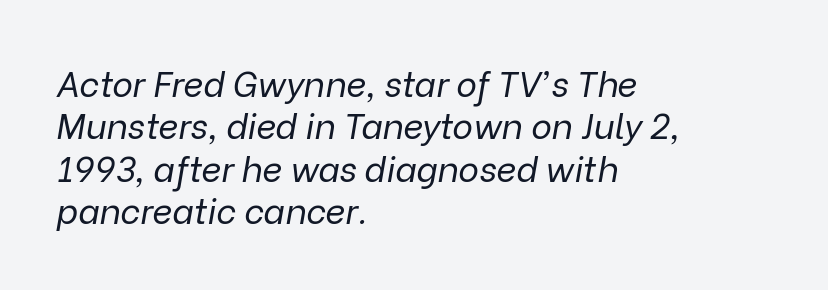
Clear beneath every line of the passage. The letters are slanted; this is an italic face. This sample has the flowing, uneven cadence of proportional lettering. Compared with a typical body face, this is equally light or lighter still. In CSS terms this would be text-align: left. A typesetter would call this zero additional tracking.
